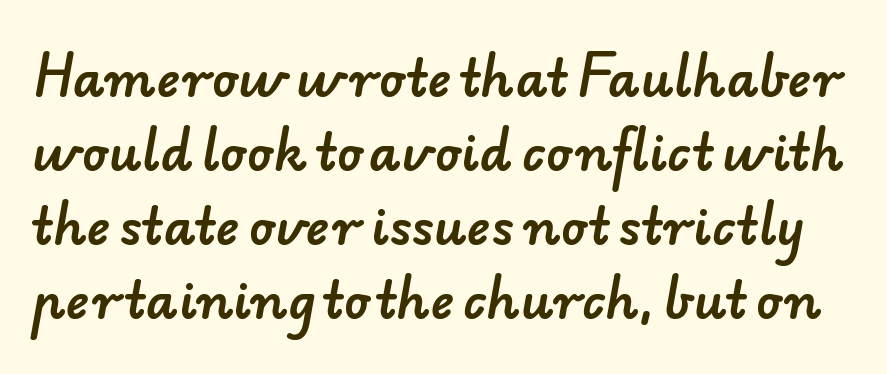
{"serif": "no", "width": "normal", "stroke_contrast": "low", "x_height": "small", "monospaced": "no", "underline": "no", "line_spacing": "normal", "line_spacing_ratio": 1.48, "letter_spacing": "normal", "letter_spacing_em": 0.0, "glyph_px": 50}
